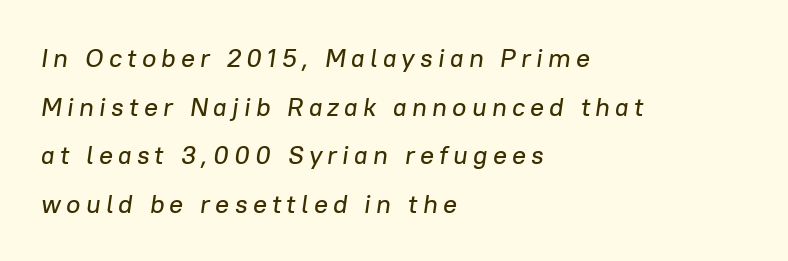
Q: Is the text italic (slanted)? A: Yes, it leans right by about 8 degrees.
Q: Is the text underlined? A: No.
Q: How is the paragraph aligned? A: Left-aligned.
Q: Is the spacing between letters normal or unusually wide? A: Unusually wide.
